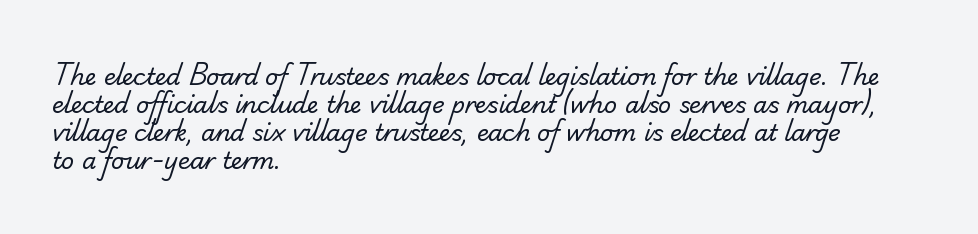
Line starts are locked; line ends wander. Students, note that the glyphs here touch the page at normal intervals. Just letters on the line, the space beneath them empty. Is the type heavy? It reads as light-to-regular instead.
